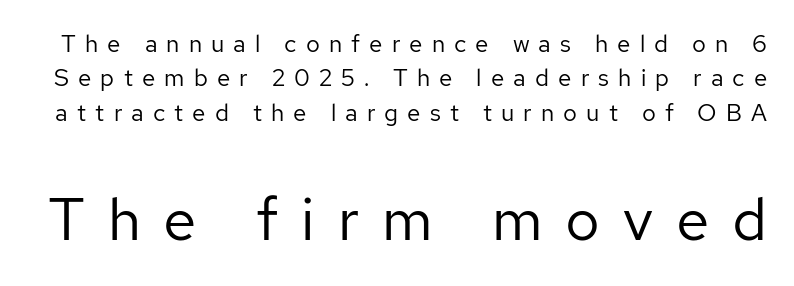
Q: Is the text bold? A: No.
Q: Is the text italic (slanted)? A: No, it is upright.
Q: Is the typeface a serif or a sans-serif typeface? A: Sans-serif.
Q: Is the text underlined? A: No.
Q: Is the spacing between letters normal or unusually wide? A: Unusually wide.
Q: Is the spacing between lines tight, normal or loose? A: Normal.
Q: Which block of text is set in a larger size, the first (top) or the second (bottom)? A: The second (bottom) one.
Q: Width (condensed, normal, or wide)? A: Normal.
Q: Stroke contrast? A: Low.
Q: x-height? A: Medium.
Q: Monospaced? A: No.
